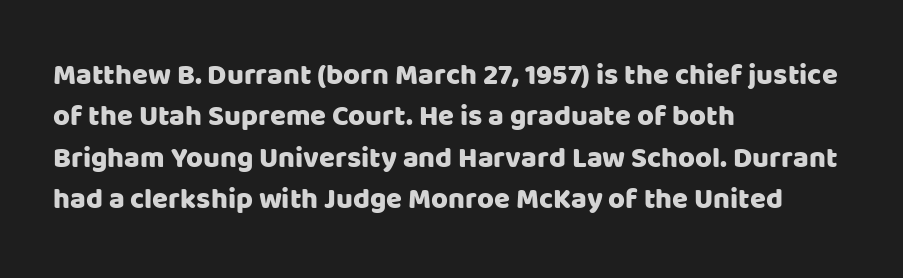
{"serif": "no", "italic": "no", "width": "normal", "stroke_contrast": "low", "x_height": "large", "monospaced": "no", "underline": "no", "align": "left", "line_spacing": "normal", "line_spacing_ratio": 1.43, "letter_spacing": "normal", "letter_spacing_em": 0.0, "glyph_px": 29}
